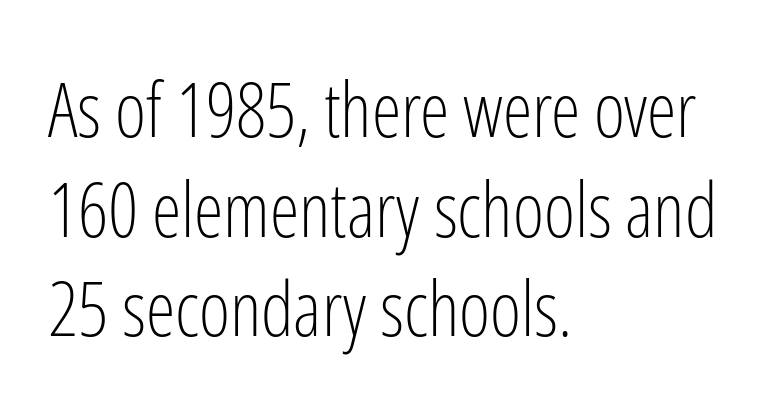
The image shows 75 px light, condensed sans-serif type, upright; set left-aligned, normal line spacing (1.33x), normal letter spacing, not underlined; low stroke contrast and a medium x-height.
